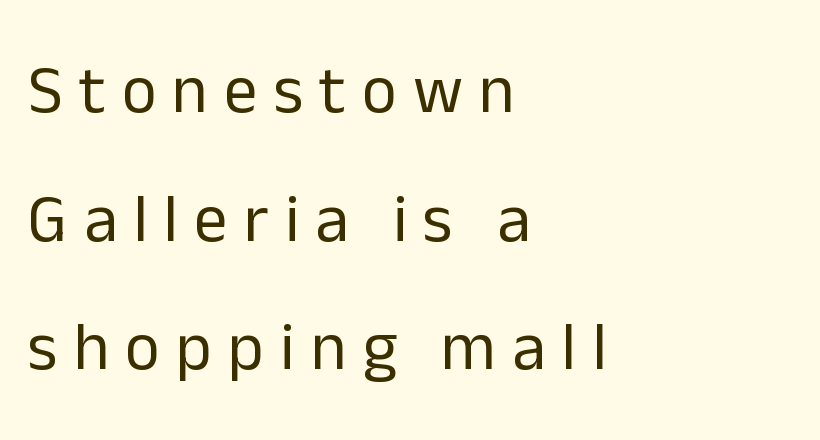
The image shows 67 px regular-weight sans-serif type, upright; set left-aligned, loose line spacing (1.92x), unusually wide letter spacing (+0.24 em), not underlined; low stroke contrast and a medium x-height.
